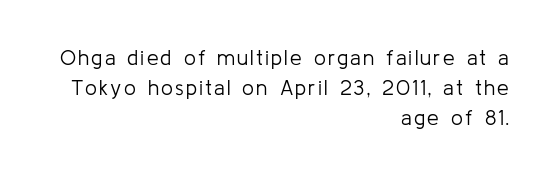
One-word summary of the alignment: right. A bare baseline throughout the passage. Posture: straight, roman, zero tilt. Leading: standard. The characters are drawn with everyday or finer stroke widths.
